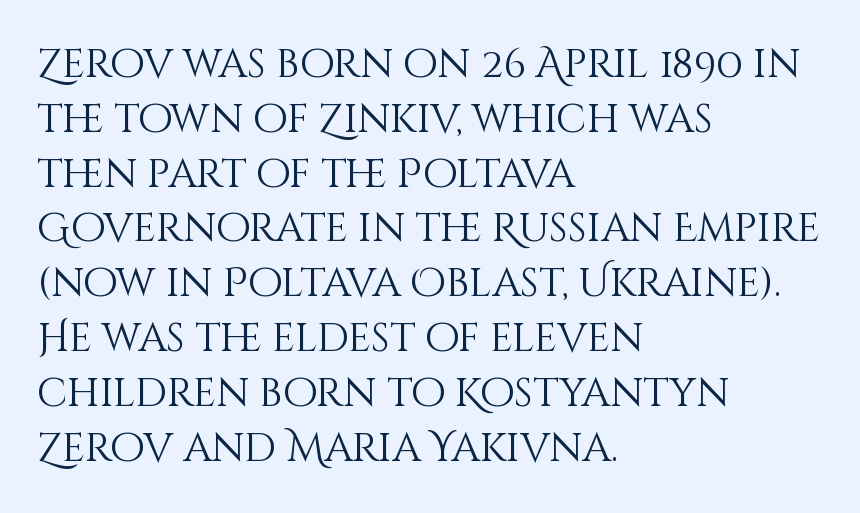
{"italic": "no", "bold": "no", "weight": "light", "width": "normal", "stroke_contrast": "medium", "x_height": "large", "monospaced": "no", "underline": "no", "align": "left", "line_spacing": "normal", "line_spacing_ratio": 1.37, "letter_spacing": "normal", "letter_spacing_em": 0.0, "glyph_px": 40}
